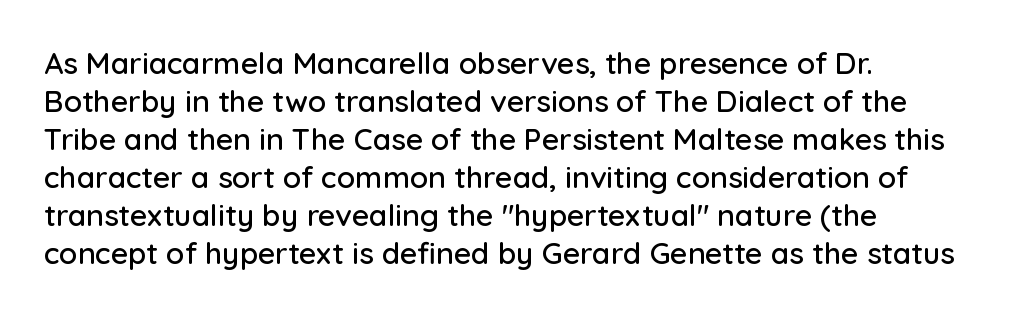
{"serif": "no", "italic": "no", "width": "normal", "stroke_contrast": "low", "x_height": "medium", "monospaced": "no", "underline": "no", "align": "left", "line_spacing": "normal", "line_spacing_ratio": 1.27, "letter_spacing": "normal", "letter_spacing_em": 0.0, "glyph_px": 30}
